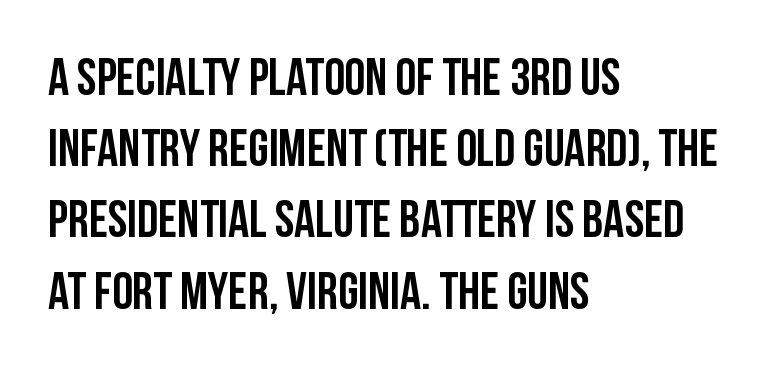
The font family rendered here belongs to the sans-serif group. Think of a printed novel: that variable character pitch is what you see here. Compared with typical body copy, the letter spacing here is the same. Only glyphs here, with clear space below each row. One glance says typical: line gaps are just what's usual. The letters stand straight up with perfectly vertical stems.
